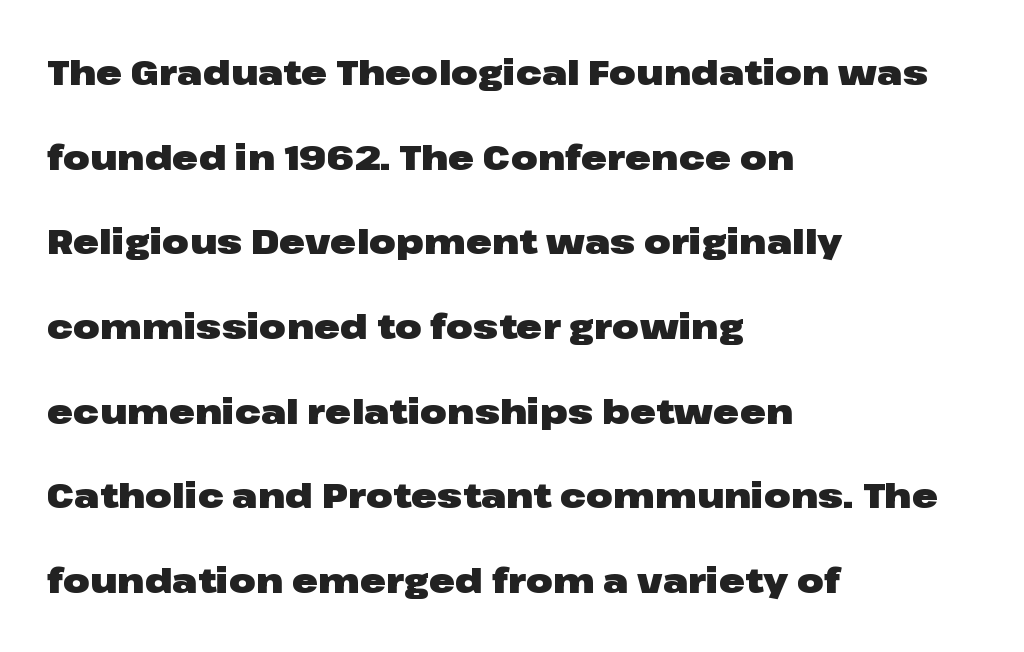
Here the designer chose a conventional face with non-uniform glyph widths. The block of text is sparse from top to bottom, with ample space between rows. Each glyph is drawn with heavy, bold strokes. The tracking reads as untouched default to a designer's eye.
